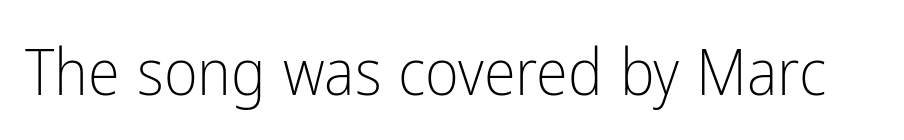
These lines are rendered in a variable-pitch font. Heft: none added — not bold. Glyph-to-glyph distance matches everyday printed text. Every stem runs plumb, perpendicular to the baseline.
